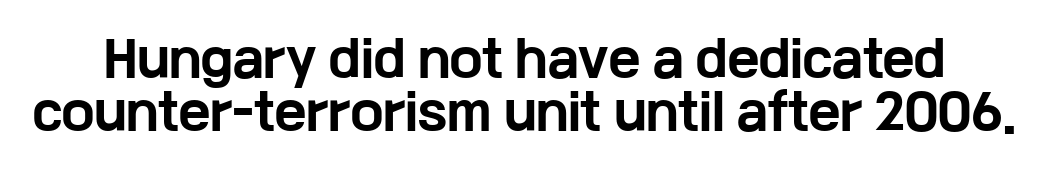
The image shows 48 px bold, wide sans-serif type, upright; set tight line spacing (1.11x), normal letter spacing, not underlined; low stroke contrast and a medium x-height.
